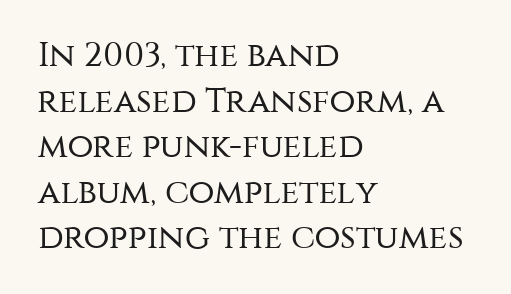
Q: Is the text bold? A: No.
Q: Is the text italic (slanted)? A: No, it is upright.
Q: Is the typeface a serif or a sans-serif typeface? A: Sans-serif.
Q: Is the text underlined? A: No.
Q: How is the paragraph aligned? A: Left-aligned.
Q: Is the spacing between letters normal or unusually wide? A: Normal.
Q: Is the spacing between lines tight, normal or loose? A: Normal.
Q: Width (condensed, normal, or wide)? A: Normal.
Q: Stroke contrast? A: Medium.
Q: x-height? A: Large.
Q: Monospaced? A: No.
